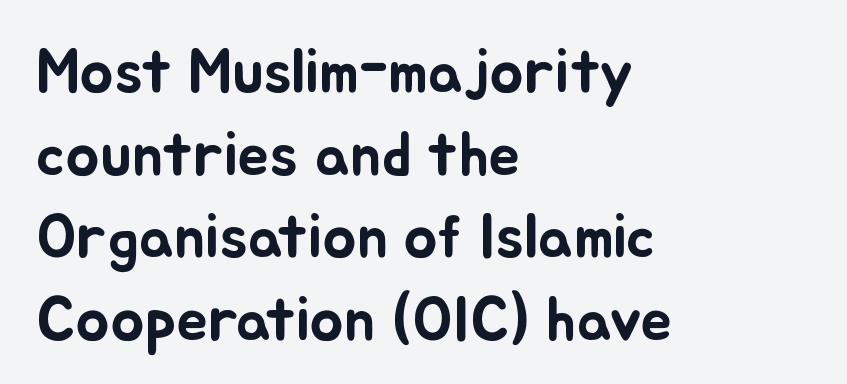
The image shows 63 px text type, upright; set left-aligned, normal line spacing (1.31x), normal letter spacing, not underlined; low stroke contrast and a small x-height.
